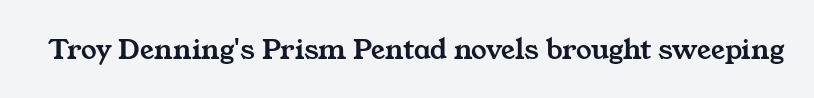
Q: Is the typeface a serif or a sans-serif typeface? A: Serif.
Q: Is the text underlined? A: No.
Q: Is the spacing between letters normal or unusually wide? A: Normal.
Q: Width (condensed, normal, or wide)? A: Wide.
Q: Stroke contrast? A: Medium.
Q: x-height? A: Medium.
Q: Monospaced? A: No.
